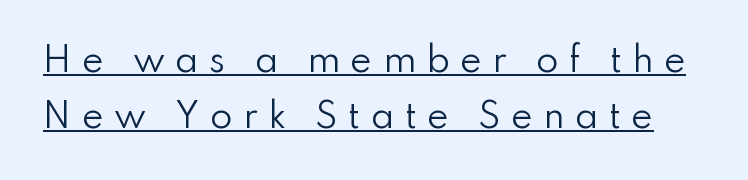
The gaps between neighbouring characters are conspicuously large. Font category for this specimen: sans-serif. Is there any slant? The stems are plumb. The face used here is proportionally spaced, like ordinary book or web type. Think standard paragraph weight, or any step lighter than that.
